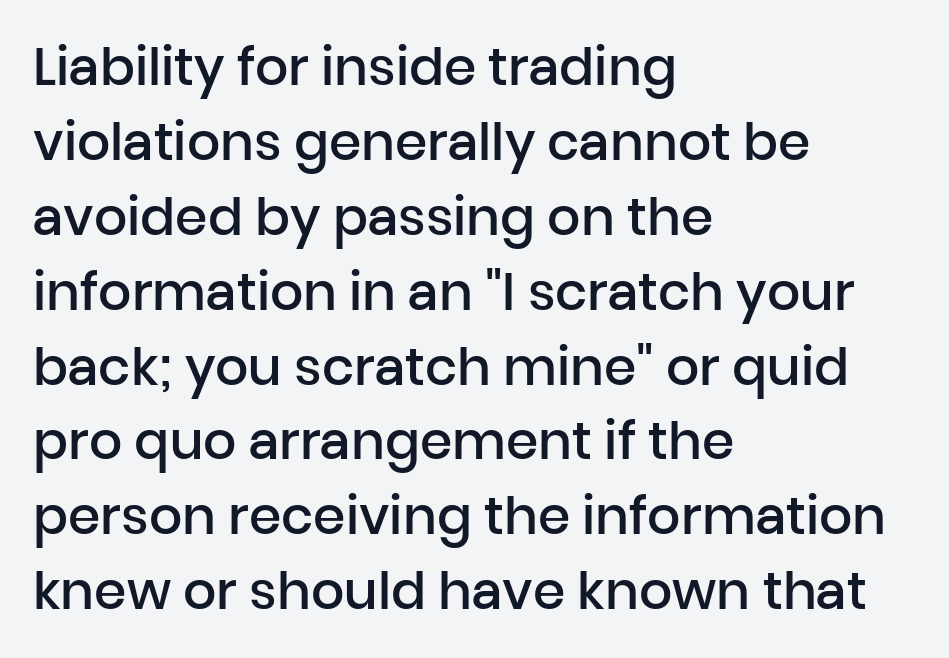
Spacing verdict: proportional, widths tailored to each character. The face used here is rendered with its standard letterfit. Descender tails drop into unmarked territory. Type style note: lacks serifs. Tall strokes in this sample are plumb rather than angled. What's the leading like? Ordinary, nothing unusual.
